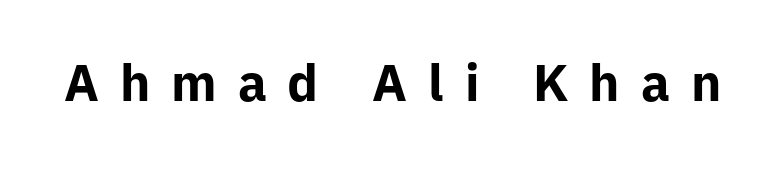
The image shows 51 px bold sans-serif type, upright; set unusually wide letter spacing (+0.41 em), not underlined; low stroke contrast and a medium x-height.
